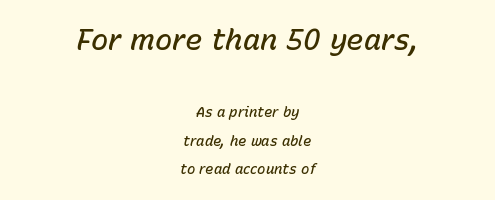
The image shows 29 px semibold type, italic (leaning right); set centered, loose line spacing (2.01x), normal letter spacing, not underlined; the first (top) block is 2.07x larger; low stroke contrast and a medium x-height.
